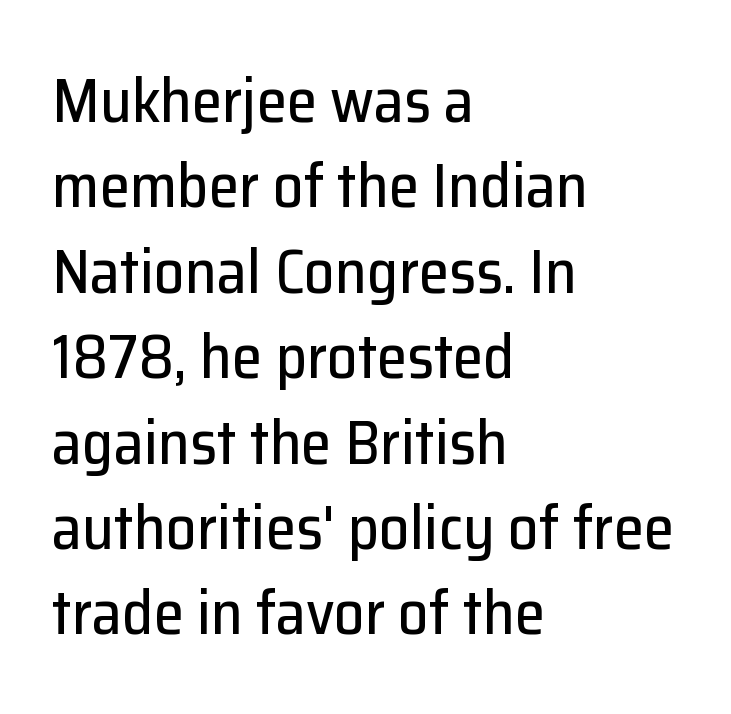
Q: Is the text italic (slanted)? A: No, it is upright.
Q: Is the typeface a serif or a sans-serif typeface? A: Sans-serif.
Q: Is the text underlined? A: No.
Q: How is the paragraph aligned? A: Left-aligned.
Q: Is the spacing between letters normal or unusually wide? A: Normal.
Q: Is the spacing between lines tight, normal or loose? A: Normal.
Q: Width (condensed, normal, or wide)? A: Normal.
Q: Stroke contrast? A: Low.
Q: x-height? A: Medium.
Q: Monospaced? A: No.
